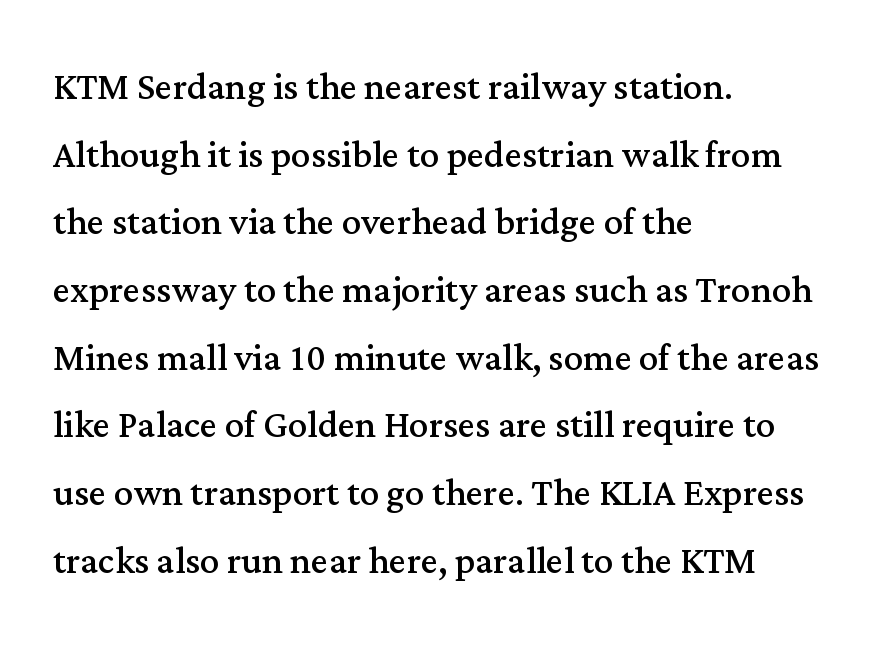
Q: Is the text bold? A: No.
Q: Is the text italic (slanted)? A: No, it is upright.
Q: Is the typeface a serif or a sans-serif typeface? A: Serif.
Q: Is the text underlined? A: No.
Q: How is the paragraph aligned? A: Left-aligned.
Q: Is the spacing between letters normal or unusually wide? A: Normal.
Q: Is the spacing between lines tight, normal or loose? A: Normal.
Q: Width (condensed, normal, or wide)? A: Normal.
Q: Stroke contrast? A: Medium.
Q: x-height? A: Medium.
Q: Monospaced? A: No.
